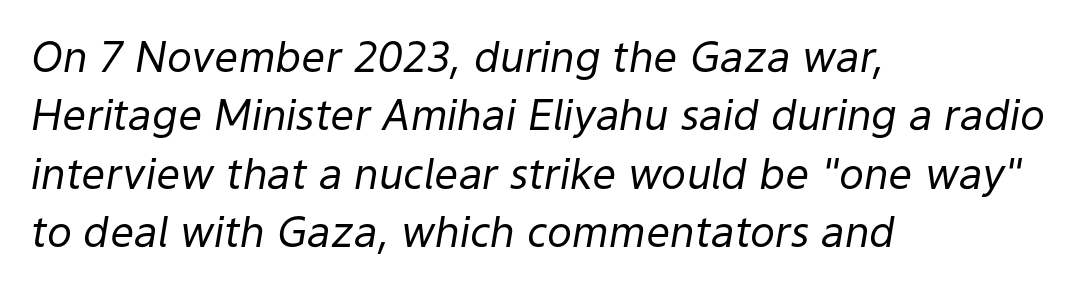
The lines in this sample share a left origin and differ only in where they stop. A typesetter would mark this as italic. Note the varied advance widths — an 'i' is clearly narrower than an 'm'. Nothing unusual about the tracking: characters are spaced as the font intends.
